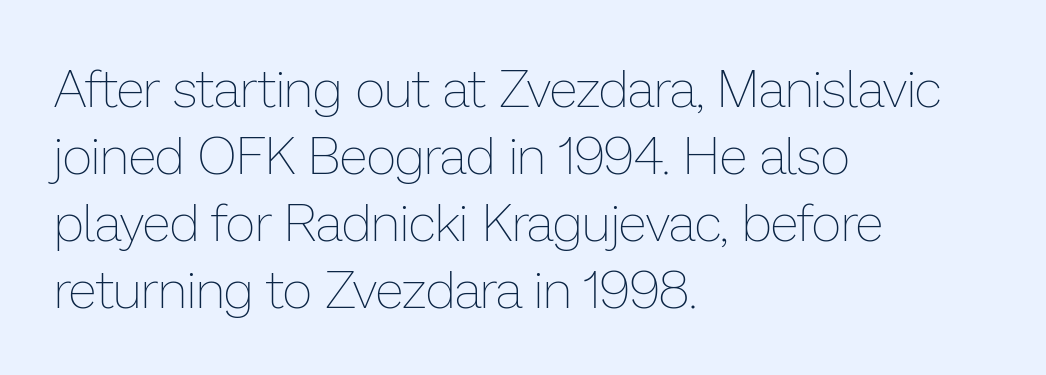
Q: Is the text bold? A: No.
Q: Is the text italic (slanted)? A: No, it is upright.
Q: Is the text underlined? A: No.
Q: How is the paragraph aligned? A: Left-aligned.
Q: Is the spacing between letters normal or unusually wide? A: Normal.
Q: Is the spacing between lines tight, normal or loose? A: Normal.
Q: Width (condensed, normal, or wide)? A: Normal.
Q: Stroke contrast? A: Low.
Q: x-height? A: Medium.
Q: Monospaced? A: No.
